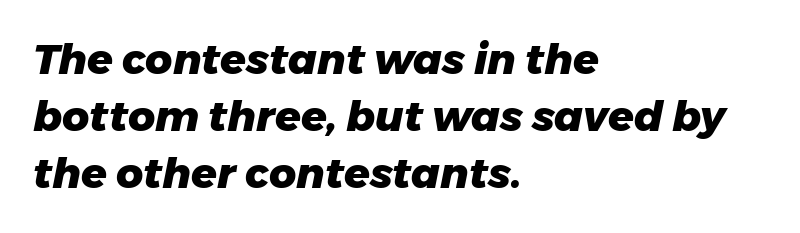
The block of text has a typical density, with ordinary space between rows. The letters are slanted; this is an italic face. Does the weight exceed regular? Yes, all the way to bold. Compared with typical body copy, the letter spacing here is the same.
